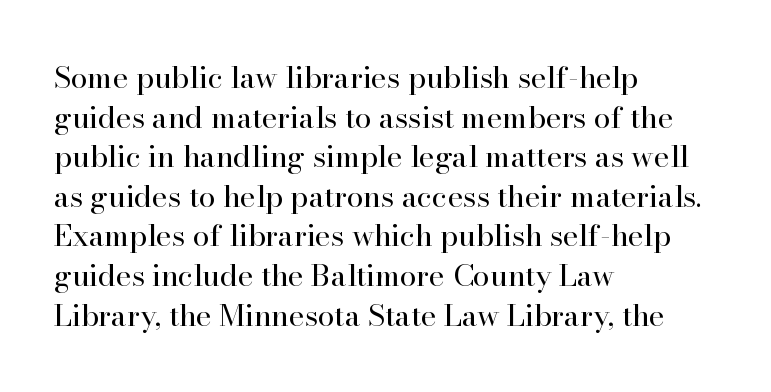
The image shows 30 px regular-weight serif type, upright; set left-aligned, normal line spacing (1.32x), normal letter spacing, not underlined; high stroke contrast and a small x-height.
